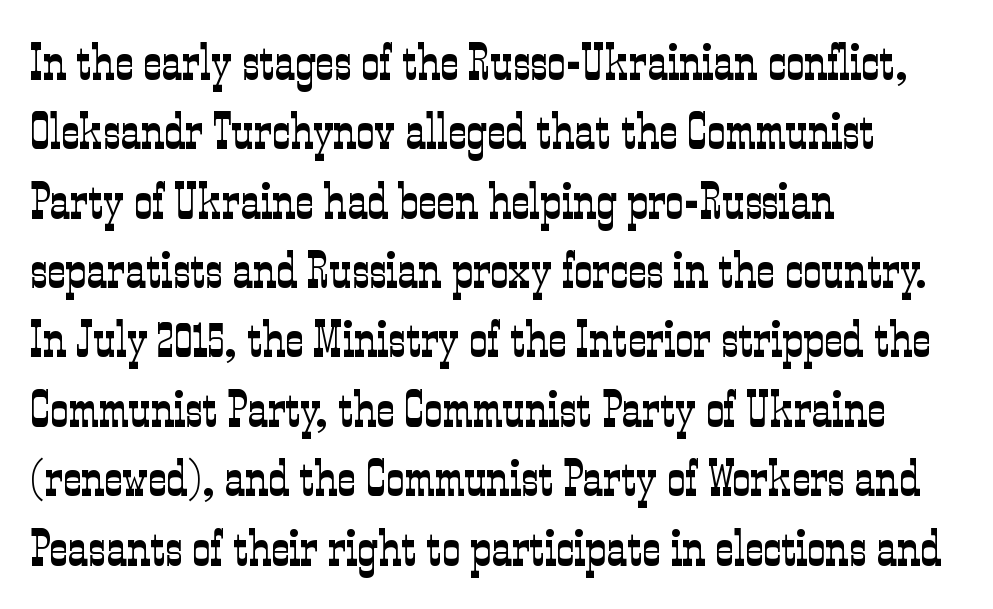
Q: Is the text bold? A: No.
Q: Is the text italic (slanted)? A: No, it is upright.
Q: Is the typeface a serif or a sans-serif typeface? A: Serif.
Q: Is the text underlined? A: No.
Q: How is the paragraph aligned? A: Left-aligned.
Q: Is the spacing between letters normal or unusually wide? A: Normal.
Q: Is the spacing between lines tight, normal or loose? A: Normal.
Q: Width (condensed, normal, or wide)? A: Condensed.
Q: Stroke contrast? A: Low.
Q: x-height? A: Medium.
Q: Monospaced? A: No.
